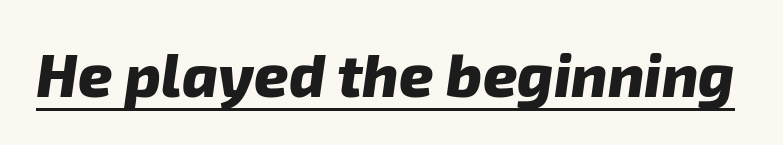
The lettering is marked with a stroke running underneath it. Note: no serifs on the glyphs. Proportional: the letters do not fall into vertical columns. The glyphs have the mass of a bold cut. You could call the tracking neutral — neither tight nor loose.
